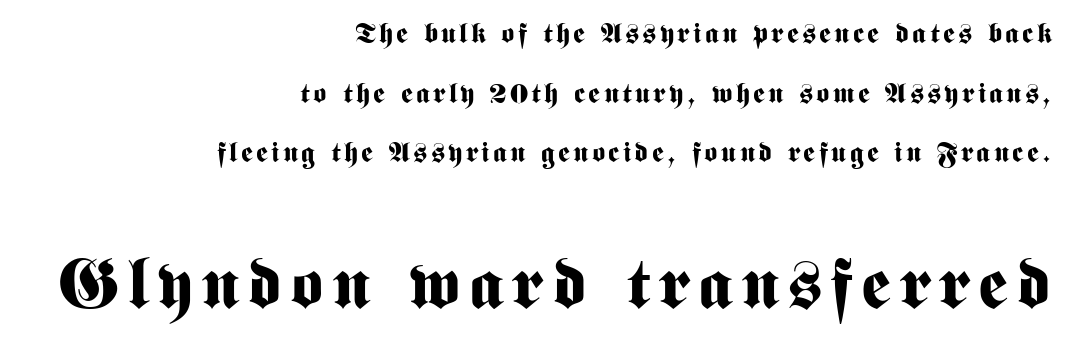
Q: Is the text bold? A: Yes.
Q: Is the text italic (slanted)? A: No, it is upright.
Q: Is the typeface a serif or a sans-serif typeface? A: Sans-serif.
Q: Is the text underlined? A: No.
Q: How is the paragraph aligned? A: Right-aligned.
Q: Is the spacing between lines tight, normal or loose? A: Loose.
Q: Which block of text is set in a larger size, the first (top) or the second (bottom)? A: The second (bottom) one.
Q: Width (condensed, normal, or wide)? A: Condensed.
Q: Stroke contrast? A: Medium.
Q: x-height? A: Medium.
Q: Monospaced? A: No.
